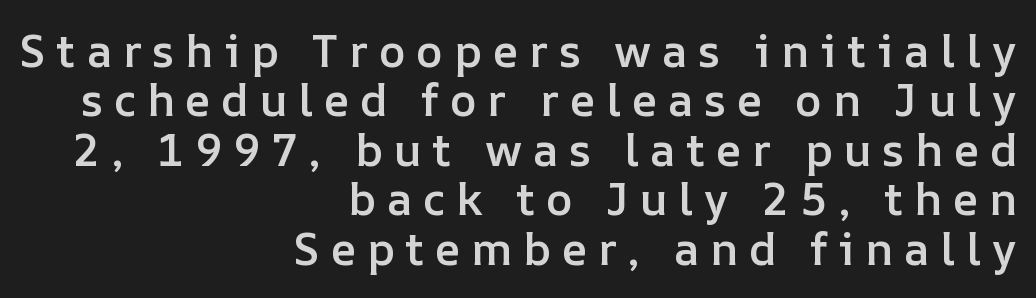
The image shows 45 px semibold type, upright; set right-aligned, tight line spacing (1.1x), unusually wide letter spacing (+0.24 em), not underlined; low stroke contrast and a medium x-height.
